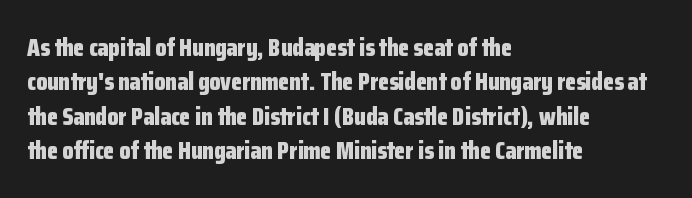
Q: Is the text bold? A: Yes.
Q: Is the text italic (slanted)? A: No, it is upright.
Q: Is the text underlined? A: No.
Q: How is the paragraph aligned? A: Left-aligned.
Q: Is the spacing between letters normal or unusually wide? A: Normal.
Q: Is the spacing between lines tight, normal or loose? A: Normal.
